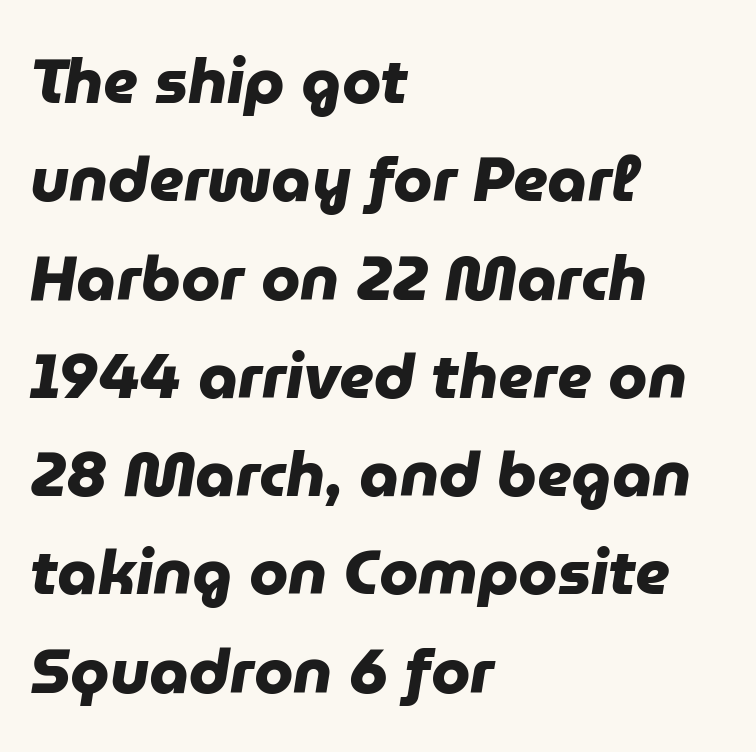
Do the characters align in a grid? No, the font is proportional. A sans-serif font was chosen for this passage. As a designer I'd log this as weight 700, bold. Caption: multi-line text, flush left, ragged right. Rows of type keep a routine distance in the vertical direction.
